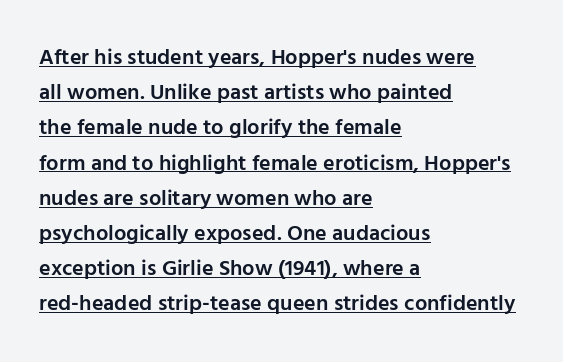
Q: Is the text bold? A: Semi-bold.
Q: Is the text italic (slanted)? A: No, it is upright.
Q: Is the text underlined? A: Yes.
Q: How is the paragraph aligned? A: Left-aligned.
Q: Is the spacing between letters normal or unusually wide? A: Normal.
Q: Is the spacing between lines tight, normal or loose? A: Normal.
